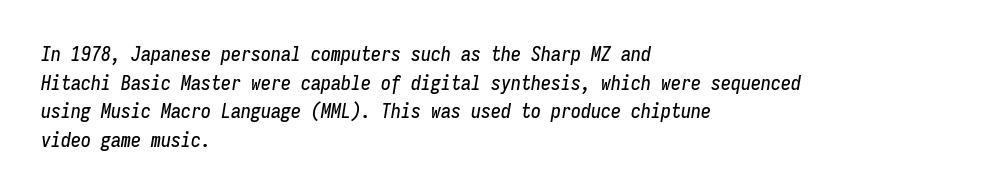
{"italic": "yes", "lean": "right", "slant_degrees": 9, "underline": "no", "align": "left", "line_spacing": "normal", "line_spacing_ratio": 1.43, "letter_spacing": "normal", "letter_spacing_em": 0.0, "glyph_px": 20}
